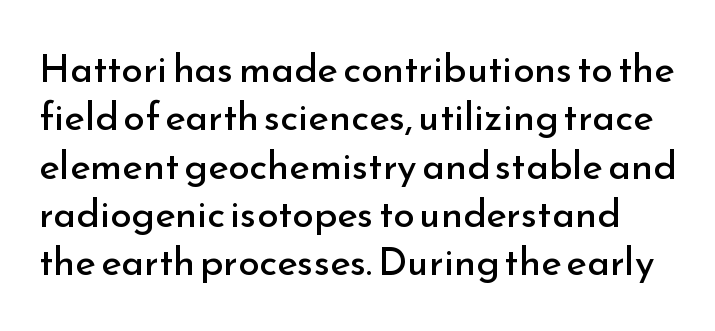
Q: Is the text bold? A: No.
Q: Is the text italic (slanted)? A: No, it is upright.
Q: Is the typeface a serif or a sans-serif typeface? A: Sans-serif.
Q: Is the text underlined? A: No.
Q: Is the spacing between letters normal or unusually wide? A: Normal.
Q: Width (condensed, normal, or wide)? A: Normal.
Q: Stroke contrast? A: Low.
Q: x-height? A: Small.
Q: Monospaced? A: No.
